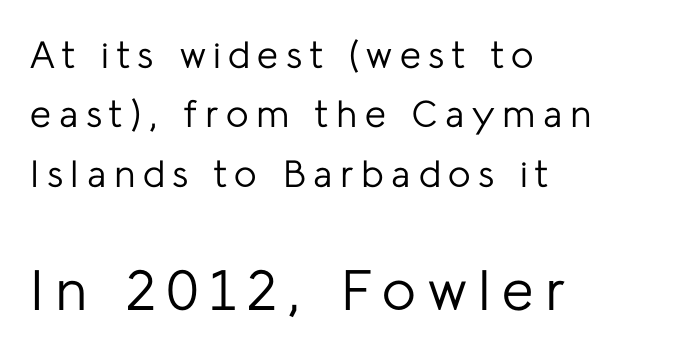
{"serif": "no", "italic": "no", "bold": "no", "weight": "regular", "width": "normal", "stroke_contrast": "low", "x_height": "medium", "monospaced": "no", "underline": "no", "align": "left", "line_spacing": "normal", "line_spacing_ratio": 1.56, "letter_spacing": "wide", "letter_spacing_em": 0.2, "larger_block": "second", "size_ratio": 1.5, "glyph_px": 57}
